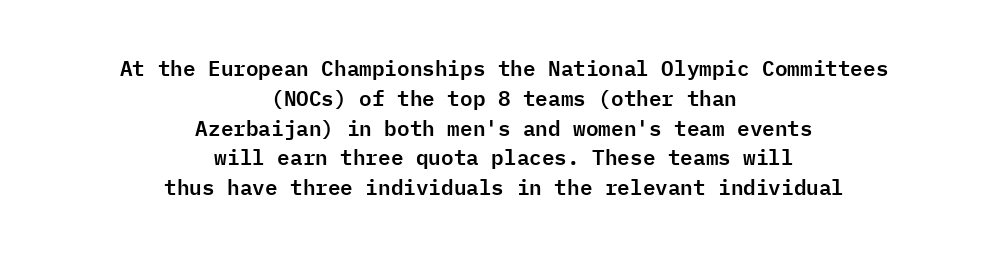
{"italic": "no", "underline": "no", "align": "center", "line_spacing": "normal", "line_spacing_ratio": 1.42, "letter_spacing": "normal", "letter_spacing_em": 0.0, "glyph_px": 21}
